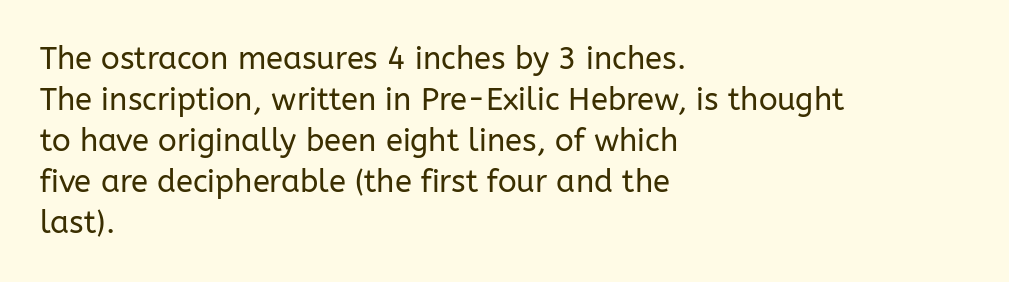
Vertical stems look standard width or narrower in stroke. Spacing verdict: proportional, widths tailored to each character. What stands out about the letter spacing? Nothing — it is the standard amount. This rendering employs a face without finishing strokes, i.e., a sans-serif. The string is rendered with underlining switched off.
